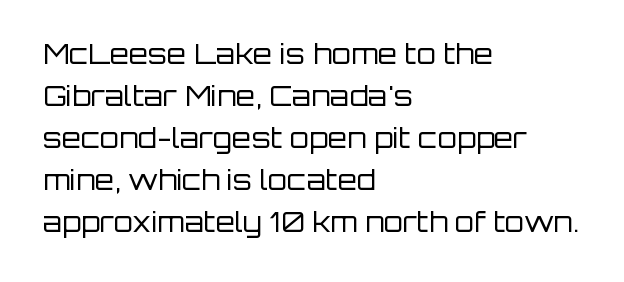
{"serif": "no", "italic": "no", "bold": "no", "weight": "regular", "width": "normal", "stroke_contrast": "low", "x_height": "large", "monospaced": "no", "underline": "no", "align": "left", "line_spacing": "normal", "line_spacing_ratio": 1.5, "letter_spacing": "normal", "letter_spacing_em": 0.0, "glyph_px": 28}
